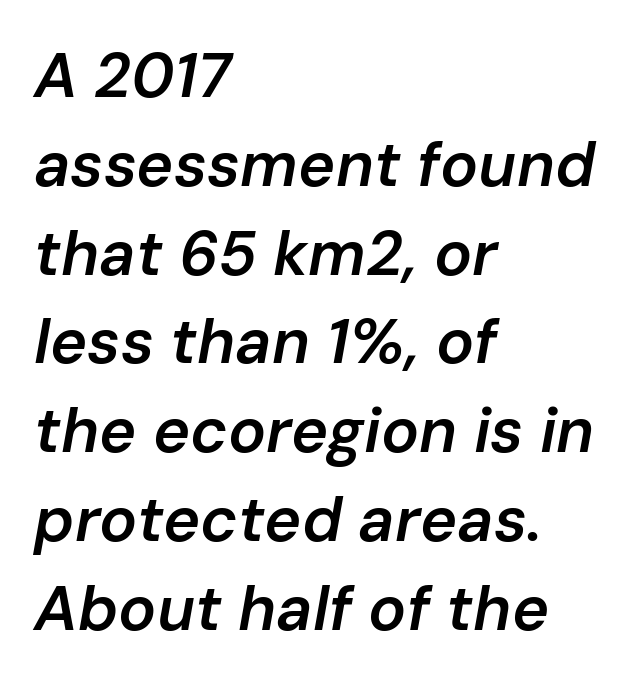
Q: Is the text bold? A: Semi-bold.
Q: Is the text italic (slanted)? A: Yes, it leans right by about 10 degrees.
Q: Is the text underlined? A: No.
Q: How is the paragraph aligned? A: Left-aligned.
Q: Is the spacing between letters normal or unusually wide? A: Normal.
Q: Is the spacing between lines tight, normal or loose? A: Normal.
Q: Width (condensed, normal, or wide)? A: Normal.
Q: Stroke contrast? A: Low.
Q: x-height? A: Medium.
Q: Monospaced? A: No.
